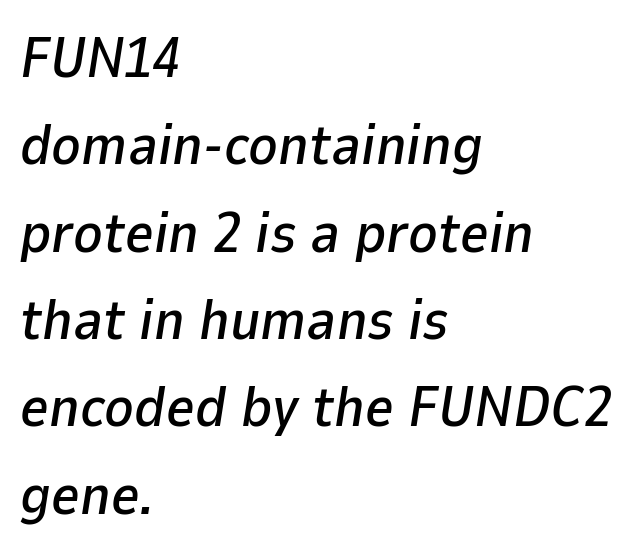
Q: Is the text italic (slanted)? A: Yes, it leans right by about 9 degrees.
Q: Is the text underlined? A: No.
Q: How is the paragraph aligned? A: Left-aligned.
Q: Is the spacing between letters normal or unusually wide? A: Normal.
Q: Is the spacing between lines tight, normal or loose? A: Normal.
Q: Width (condensed, normal, or wide)? A: Normal.
Q: Stroke contrast? A: Low.
Q: x-height? A: Medium.
Q: Monospaced? A: No.
